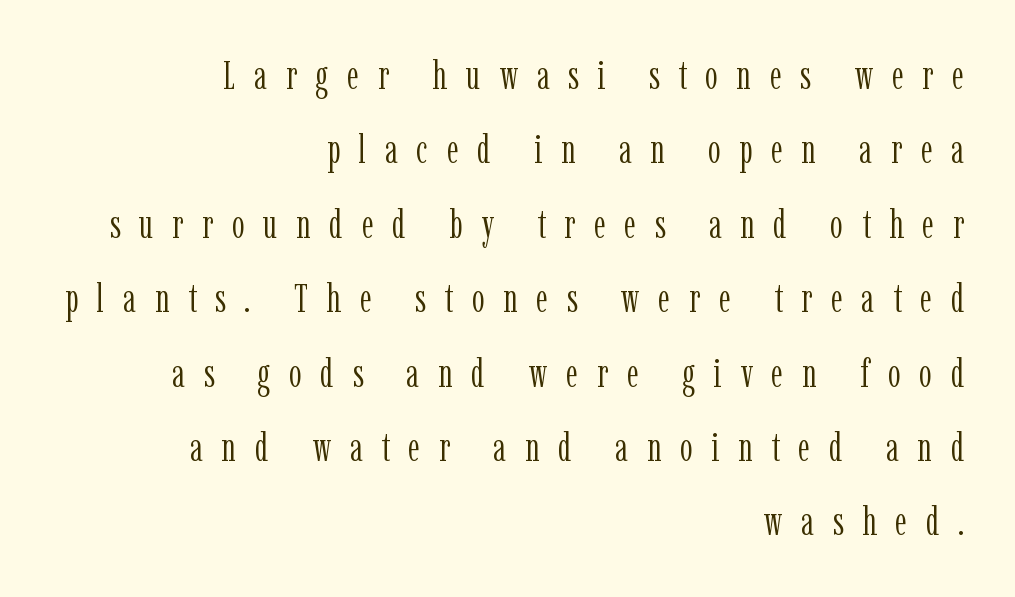
Q: Is the text bold? A: No.
Q: Is the text italic (slanted)? A: No, it is upright.
Q: Is the typeface a serif or a sans-serif typeface? A: Serif.
Q: Is the text underlined? A: No.
Q: How is the paragraph aligned? A: Right-aligned.
Q: Is the spacing between letters normal or unusually wide? A: Unusually wide.
Q: Width (condensed, normal, or wide)? A: Condensed.
Q: Stroke contrast? A: Low.
Q: x-height? A: Medium.
Q: Monospaced? A: No.
